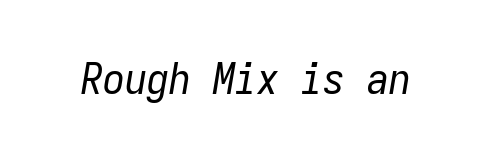
Each letter, wide or thin by design, is forced into the same width here. It's the slanting kind of type. Weight: regular or lighter. Honestly, the letter spacing is just normal — you wouldn't notice it. Descenders are the only things crossing below the line.
